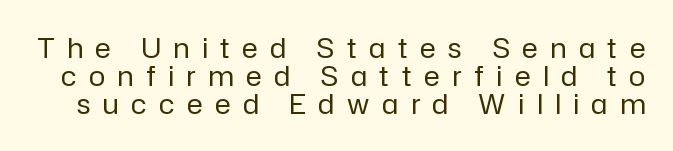
Q: Is the text bold? A: No.
Q: Is the text italic (slanted)? A: No, it is upright.
Q: Is the text underlined? A: No.
Q: Is the spacing between letters normal or unusually wide? A: Unusually wide.
Q: Is the spacing between lines tight, normal or loose? A: Tight.
